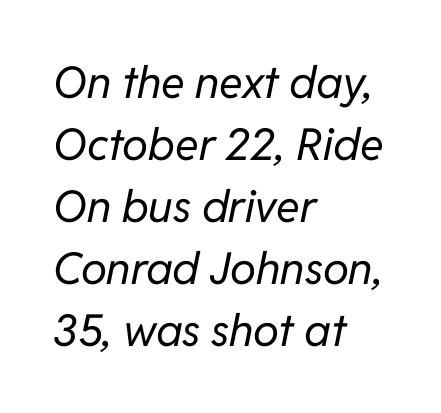
The image shows 44 px regular-weight type, italic (leaning right); set left-aligned, normal line spacing (1.41x), normal letter spacing, not underlined; low stroke contrast and a medium x-height.
